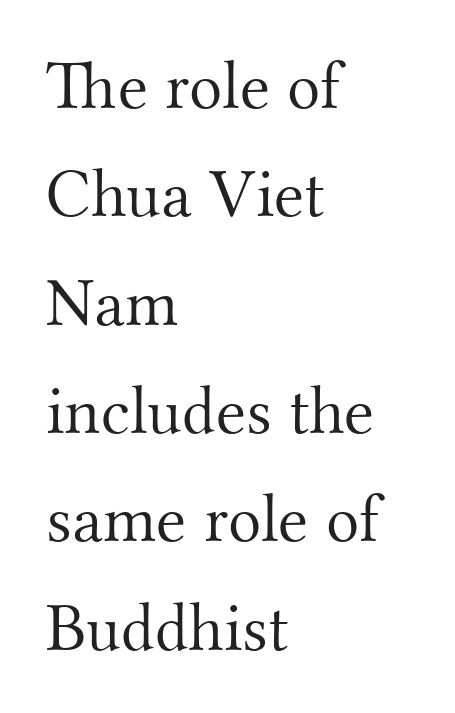
Q: Is the text bold? A: No.
Q: Is the text italic (slanted)? A: No, it is upright.
Q: Is the typeface a serif or a sans-serif typeface? A: Serif.
Q: Is the text underlined? A: No.
Q: How is the paragraph aligned? A: Left-aligned.
Q: Is the spacing between letters normal or unusually wide? A: Normal.
Q: Is the spacing between lines tight, normal or loose? A: Normal.
Q: Width (condensed, normal, or wide)? A: Normal.
Q: Stroke contrast? A: Medium.
Q: x-height? A: Small.
Q: Monospaced? A: No.
